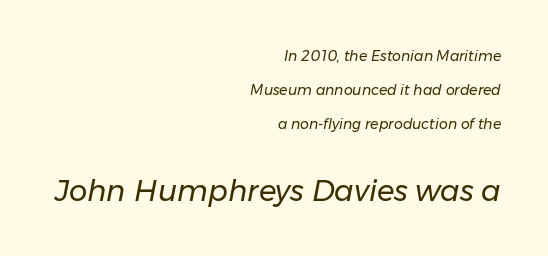
Q: Is the text bold? A: No.
Q: Is the text italic (slanted)? A: Yes, it leans right by about 11 degrees.
Q: Is the text underlined? A: No.
Q: How is the paragraph aligned? A: Right-aligned.
Q: Is the spacing between letters normal or unusually wide? A: Normal.
Q: Is the spacing between lines tight, normal or loose? A: Loose.
Q: Which block of text is set in a larger size, the first (top) or the second (bottom)? A: The second (bottom) one.
Q: Width (condensed, normal, or wide)? A: Normal.
Q: Stroke contrast? A: Low.
Q: x-height? A: Medium.
Q: Monospaced? A: No.
